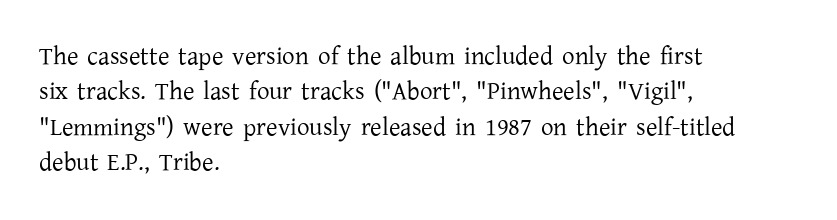
{"italic": "no", "bold": "no", "underline": "no", "align": "left", "line_spacing": "normal", "line_spacing_ratio": 1.42, "letter_spacing": "normal", "letter_spacing_em": 0.0, "glyph_px": 25}
